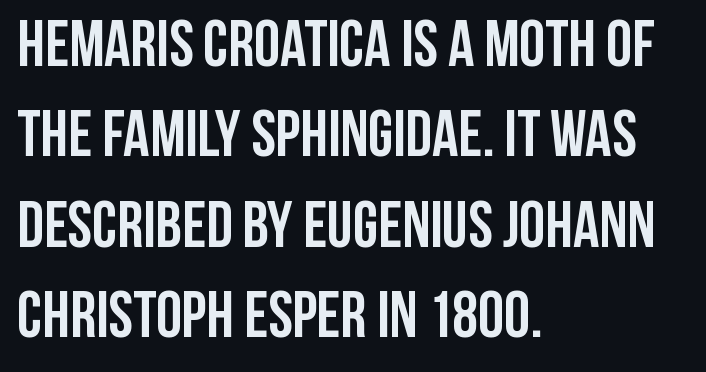
Q: Is the text bold? A: Yes.
Q: Is the text italic (slanted)? A: No, it is upright.
Q: Is the typeface a serif or a sans-serif typeface? A: Sans-serif.
Q: Is the text underlined? A: No.
Q: How is the paragraph aligned? A: Left-aligned.
Q: Is the spacing between letters normal or unusually wide? A: Normal.
Q: Is the spacing between lines tight, normal or loose? A: Normal.
Q: Width (condensed, normal, or wide)? A: Condensed.
Q: Stroke contrast? A: Low.
Q: x-height? A: Large.
Q: Monospaced? A: No.
